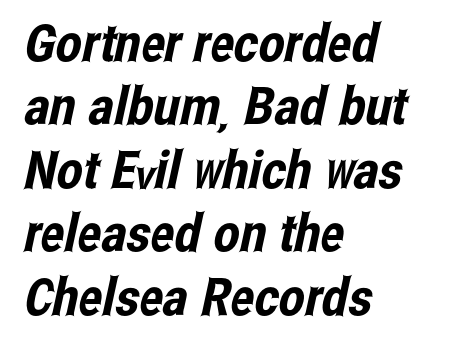
Look at the tracking — it's just the regular setting, nothing added. Descenders hang freely into open space. Which margin do the lines hug? The left one — the right edge is uneven. Note the varied advance widths — an 'i' is clearly narrower than an 'm'. The characters display no serif detailing; their extremities are plain.
